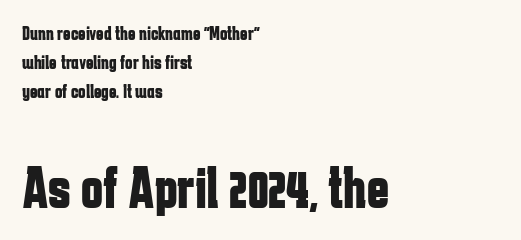
Here the second block reads like a headline and the first like body copy. The string is rendered with underlining switched off. There is no visible air inserted between adjacent glyphs. On the weight axis this lands at bold, roughly 700. Layout note: lines flush left.
